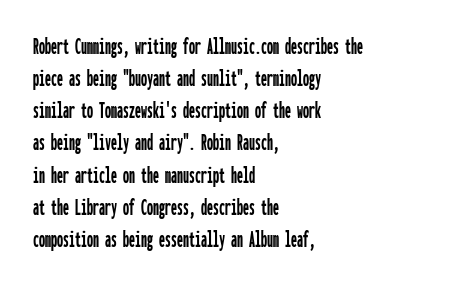
Q: Is the text italic (slanted)? A: No, it is upright.
Q: Is the text underlined? A: No.
Q: How is the paragraph aligned? A: Left-aligned.
Q: Is the spacing between letters normal or unusually wide? A: Normal.
Q: Is the spacing between lines tight, normal or loose? A: Normal.
